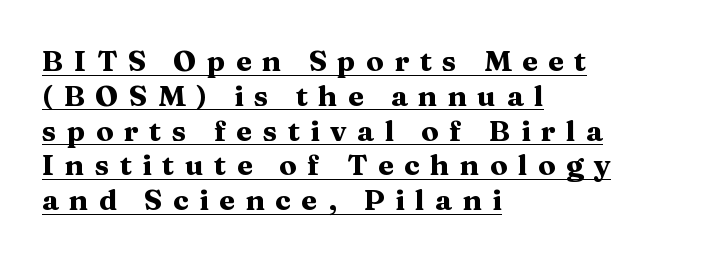
{"serif": "yes", "italic": "no", "bold": "yes", "weight": "heavy", "width": "wide", "stroke_contrast": "medium", "x_height": "medium", "monospaced": "no", "underline": "yes", "align": "left", "line_spacing_ratio": 1.2, "letter_spacing": "wide", "letter_spacing_em": 0.36, "glyph_px": 29}
